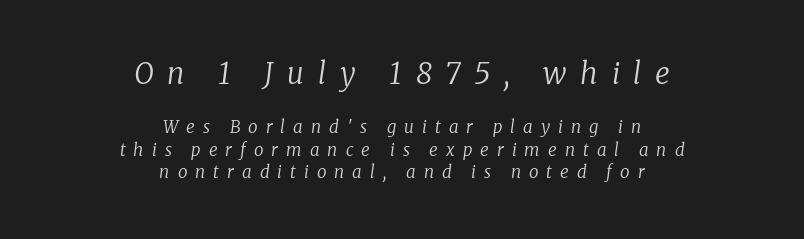
Descenders hang freely into open space. The letterforms sit at book weight or below. The tracking jumps out immediately: characters are airy and widely separated. The vertical gap from one line to the next is medium. This is oblique type, the kind used for emphasis or titles. The more generous point size was reserved for the upper chunk.
